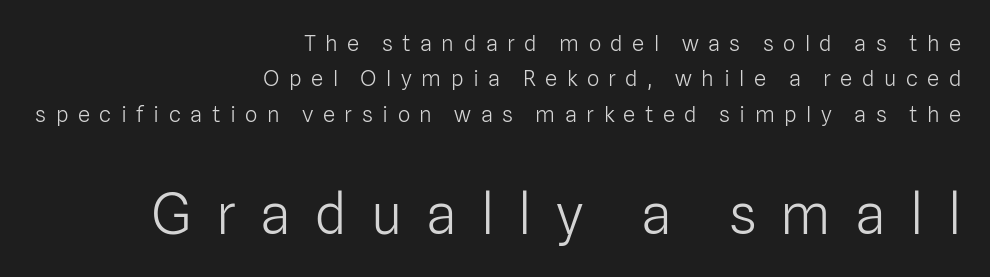
Q: Is the text bold? A: No.
Q: Is the text italic (slanted)? A: No, it is upright.
Q: Is the typeface a serif or a sans-serif typeface? A: Sans-serif.
Q: Is the text underlined? A: No.
Q: How is the paragraph aligned? A: Right-aligned.
Q: Is the spacing between letters normal or unusually wide? A: Unusually wide.
Q: Is the spacing between lines tight, normal or loose? A: Normal.
Q: Which block of text is set in a larger size, the first (top) or the second (bottom)? A: The second (bottom) one.
Q: Width (condensed, normal, or wide)? A: Normal.
Q: Stroke contrast? A: Low.
Q: x-height? A: Medium.
Q: Monospaced? A: No.
